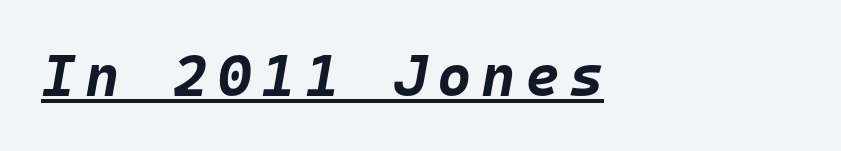
{"italic": "yes", "lean": "right", "slant_degrees": 10, "bold": "yes", "weight": "bold", "width": "normal", "stroke_contrast": "low", "x_height": "large", "monospaced": "yes", "underline": "yes", "align": "left", "glyph_px": 59}
